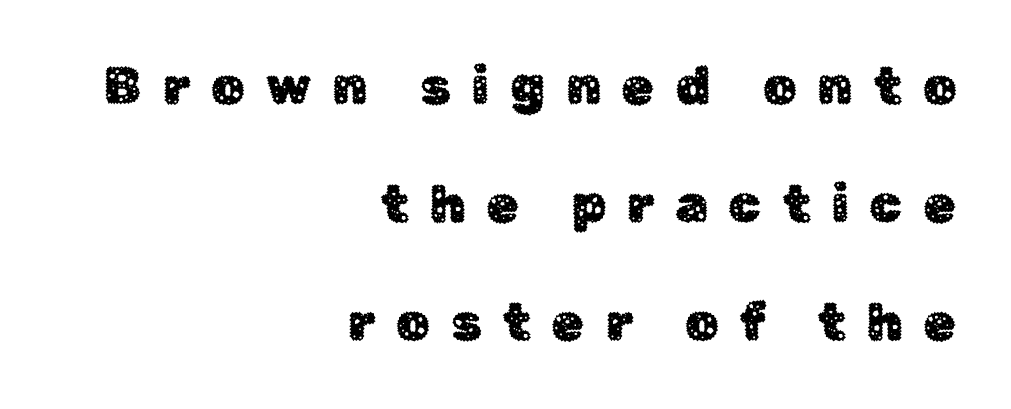
Q: Is the text italic (slanted)? A: No, it is upright.
Q: Is the typeface a serif or a sans-serif typeface? A: Sans-serif.
Q: Is the text underlined? A: No.
Q: How is the paragraph aligned? A: Right-aligned.
Q: Is the spacing between letters normal or unusually wide? A: Unusually wide.
Q: Is the spacing between lines tight, normal or loose? A: Loose.
Q: Width (condensed, normal, or wide)? A: Normal.
Q: Stroke contrast? A: Low.
Q: x-height? A: Medium.
Q: Monospaced? A: No.
